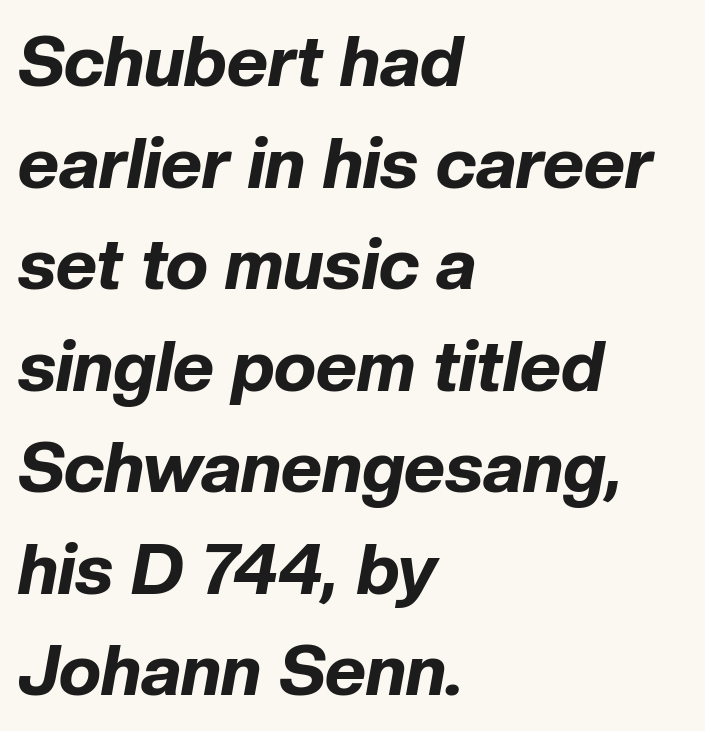
{"italic": "yes", "lean": "right", "slant_degrees": 10, "bold": "yes", "weight": "bold", "width": "normal", "stroke_contrast": "low", "x_height": "medium", "monospaced": "no", "underline": "no", "align": "left", "line_spacing": "normal", "line_spacing_ratio": 1.43, "letter_spacing": "normal", "letter_spacing_em": 0.0, "glyph_px": 71}
